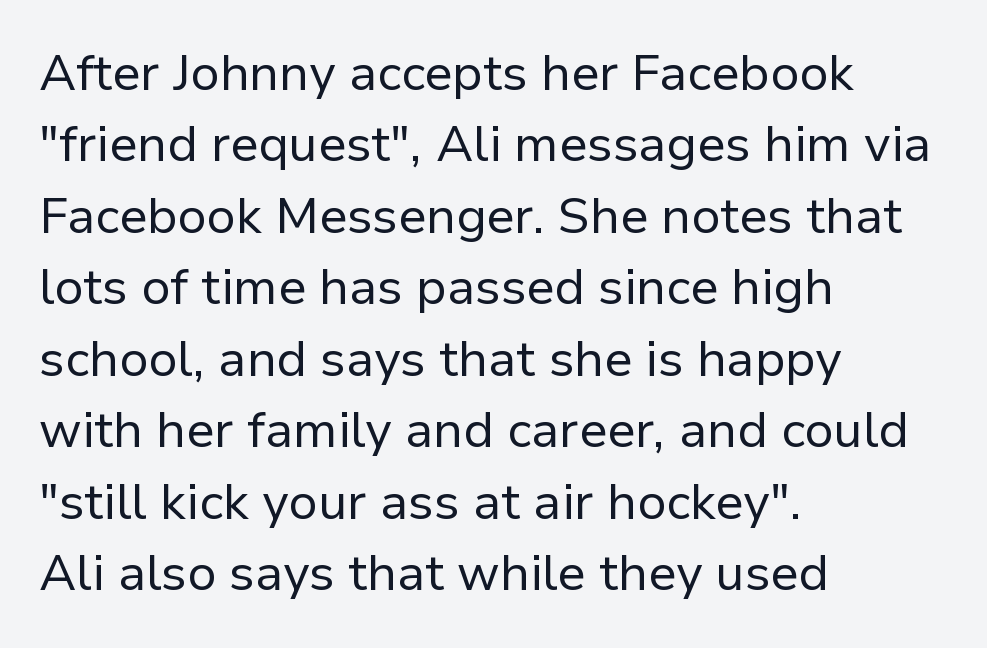
Evenly set lines give the paragraph a standard silhouette. Heft: none added — not bold. Tracking here is standard; glyphs follow each other at the usual distance. This rendering features lettering with no underline. Ordinary non-slanted type is in use. Observe the absence of serifs on each vertical stroke in this sample.
